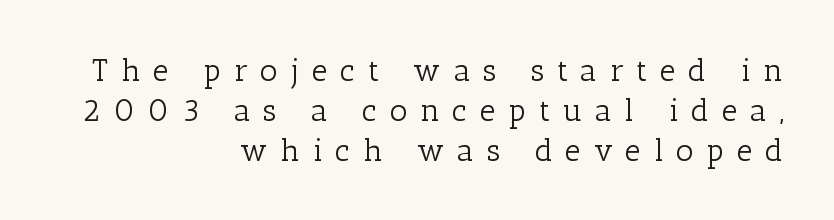
{"serif": "yes", "italic": "no", "bold": "no", "weight": "light", "width": "normal", "stroke_contrast": "low", "x_height": "medium", "monospaced": "no", "underline": "no", "align": "right", "line_spacing": "normal", "line_spacing_ratio": 1.29, "letter_spacing": "wide", "letter_spacing_em": 0.41, "glyph_px": 31}
